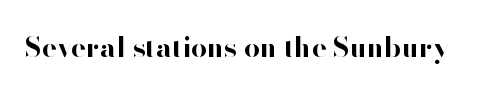
{"serif": "no", "italic": "no", "bold": "yes", "weight": "bold", "width": "normal", "stroke_contrast": "high", "x_height": "small", "monospaced": "no", "underline": "no", "letter_spacing": "normal", "letter_spacing_em": 0.0, "glyph_px": 28}
